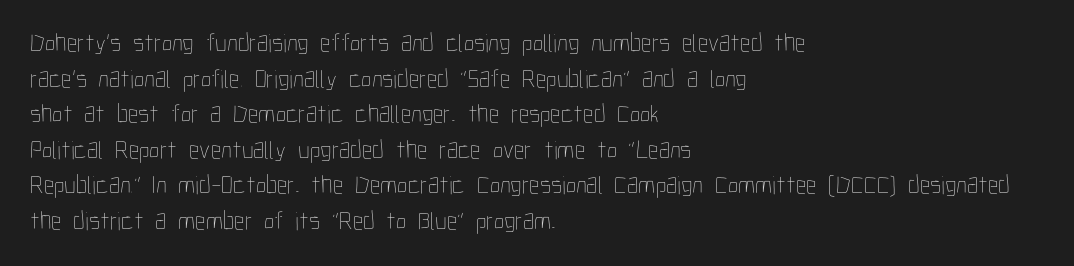
The line texture is even and compact thanks to regular tracking. Honestly, the row spacing looks completely unremarkable. Every row of glyphs begins at an identical x-position on the left. The letters stand straight up with perfectly vertical stems. Stroke thickness stays within the range of a standard reading face or lighter. Unmarked baselines from the first word to the last.
